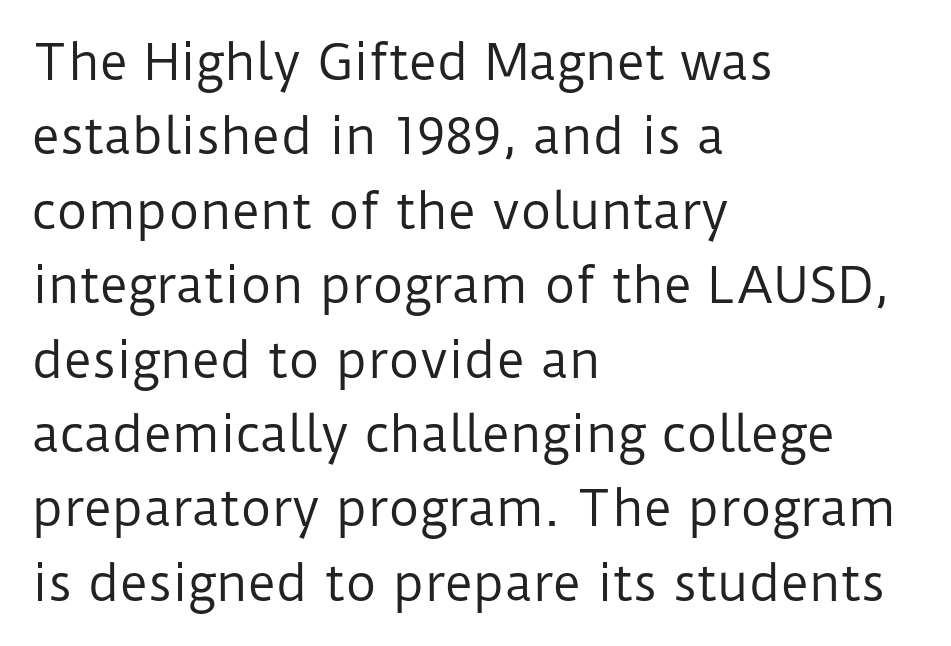
Q: Is the text bold? A: No.
Q: Is the text italic (slanted)? A: No, it is upright.
Q: Is the typeface a serif or a sans-serif typeface? A: Sans-serif.
Q: Is the text underlined? A: No.
Q: How is the paragraph aligned? A: Left-aligned.
Q: Is the spacing between letters normal or unusually wide? A: Normal.
Q: Is the spacing between lines tight, normal or loose? A: Normal.
Q: Width (condensed, normal, or wide)? A: Normal.
Q: Stroke contrast? A: Low.
Q: x-height? A: Medium.
Q: Monospaced? A: No.
